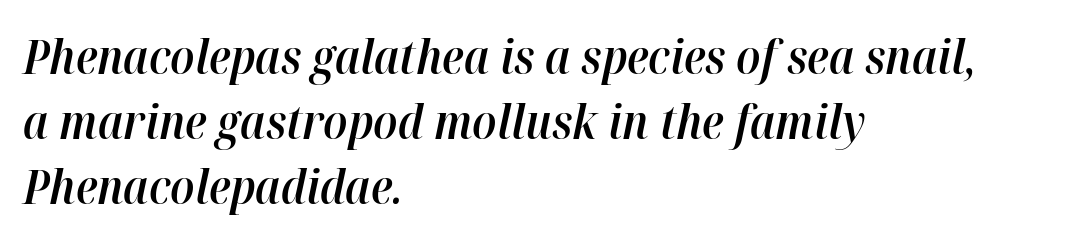
Q: Is the text bold? A: Semi-bold.
Q: Is the text italic (slanted)? A: Yes, it leans right by about 12 degrees.
Q: Is the text underlined? A: No.
Q: How is the paragraph aligned? A: Left-aligned.
Q: Is the spacing between letters normal or unusually wide? A: Normal.
Q: Is the spacing between lines tight, normal or loose? A: Normal.
Q: Width (condensed, normal, or wide)? A: Normal.
Q: Stroke contrast? A: High.
Q: x-height? A: Medium.
Q: Monospaced? A: No.
